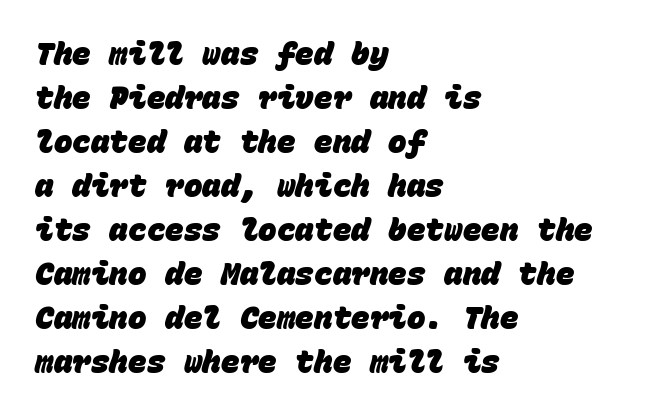
The image shows 31 px heavy sans-serif type, monospaced; set left-aligned, normal line spacing (1.42x), normal letter spacing, not underlined; low stroke contrast and a large x-height.
